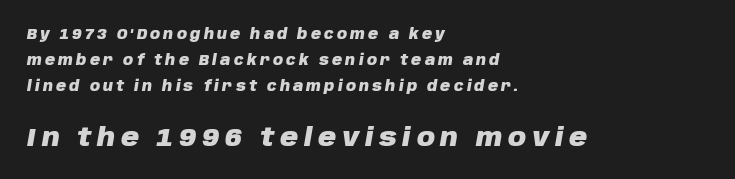
The image shows 25 px bold type, italic (leaning right); set left-aligned, line spacing 1.87x, unusually wide letter spacing (+0.23 em), not underlined; the second (bottom) block is 1.79x larger.
